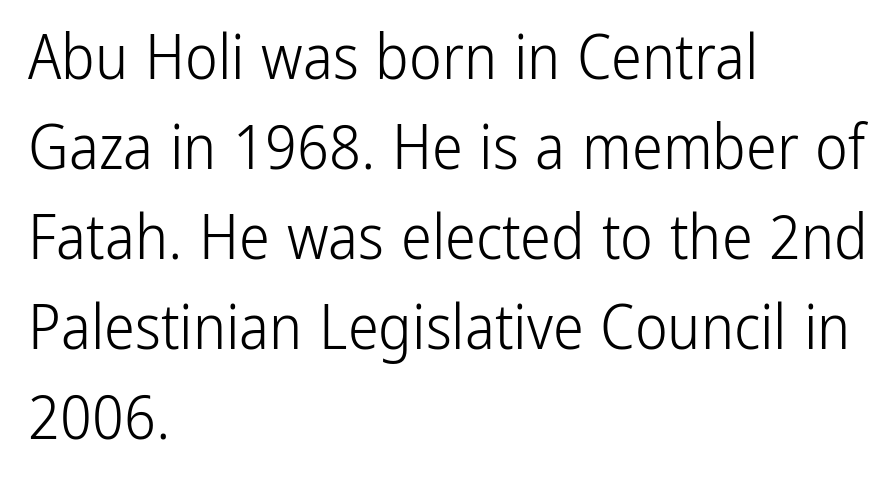
The image shows 62 px light, condensed sans-serif type, upright; set left-aligned, normal line spacing (1.45x), normal letter spacing, not underlined; low stroke contrast and a medium x-height.
